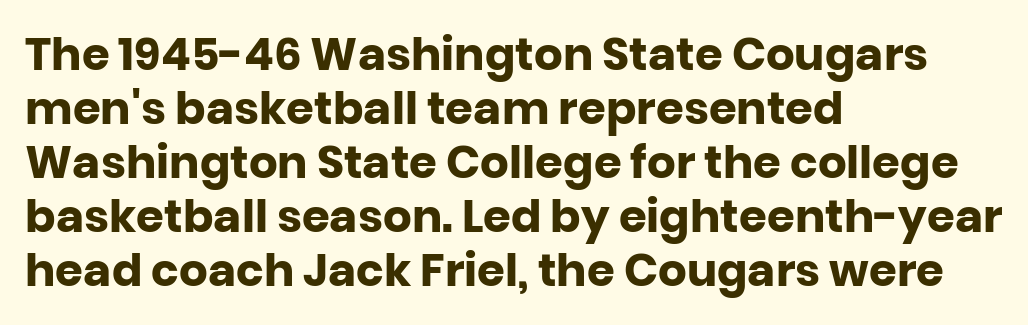
The sample has been set heavy, in full bold. The string is rendered with underlining switched off. In terms of letterspacing, this is plain default setting. You can tell it's not italic because the verticals are truly vertical.
